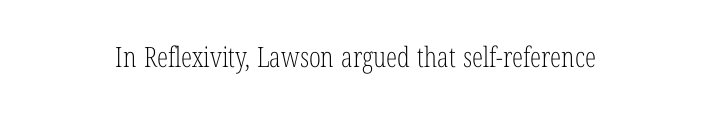
The image shows 28 px light, condensed serif type, upright; set normal letter spacing, not underlined; low stroke contrast and a medium x-height.
